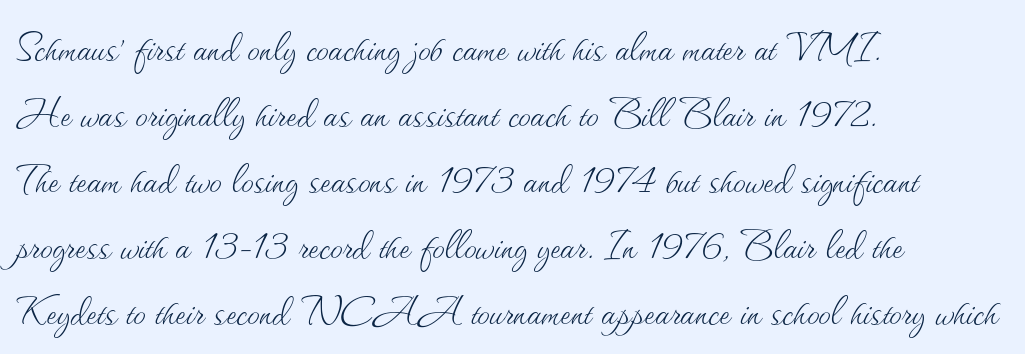
Q: Is the text bold? A: No.
Q: Is the text italic (slanted)? A: Yes.
Q: Is the text underlined? A: No.
Q: How is the paragraph aligned? A: Left-aligned.
Q: Is the spacing between letters normal or unusually wide? A: Normal.
Q: Is the spacing between lines tight, normal or loose? A: Normal.
Q: Width (condensed, normal, or wide)? A: Normal.
Q: Stroke contrast? A: Medium.
Q: x-height? A: Small.
Q: Monospaced? A: No.
